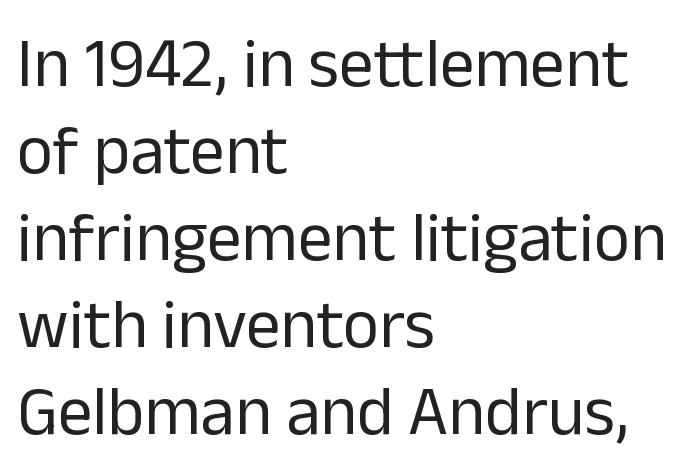
Q: Is the text bold? A: No.
Q: Is the text italic (slanted)? A: No, it is upright.
Q: Is the typeface a serif or a sans-serif typeface? A: Sans-serif.
Q: Is the text underlined? A: No.
Q: How is the paragraph aligned? A: Left-aligned.
Q: Is the spacing between letters normal or unusually wide? A: Normal.
Q: Is the spacing between lines tight, normal or loose? A: Normal.
Q: Width (condensed, normal, or wide)? A: Normal.
Q: Stroke contrast? A: Low.
Q: x-height? A: Medium.
Q: Monospaced? A: No.
